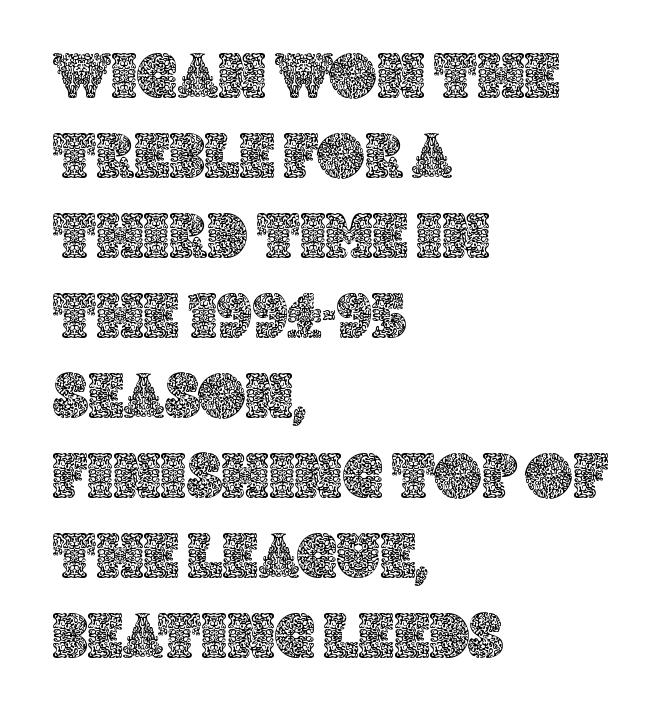
{"italic": "no", "width": "normal", "x_height": "large", "monospaced": "no", "underline": "no", "align": "left", "line_spacing_ratio": 1.23, "letter_spacing": "normal", "letter_spacing_em": 0.0, "glyph_px": 65}
